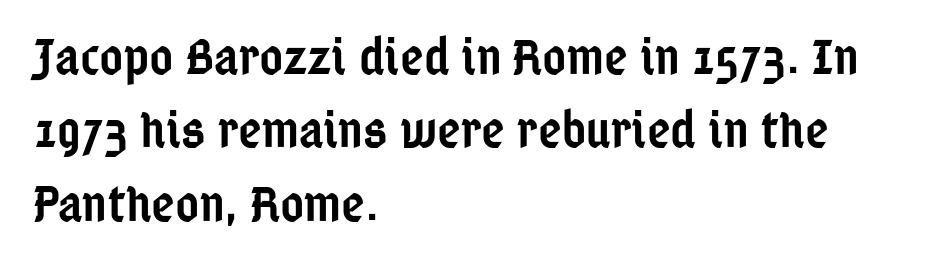
{"serif": "no", "italic": "no", "bold": "semi", "weight": "semibold", "width": "condensed", "stroke_contrast": "low", "x_height": "medium", "monospaced": "no", "underline": "no", "align": "left", "line_spacing": "normal", "line_spacing_ratio": 1.44, "letter_spacing": "normal", "letter_spacing_em": 0.0, "glyph_px": 51}
